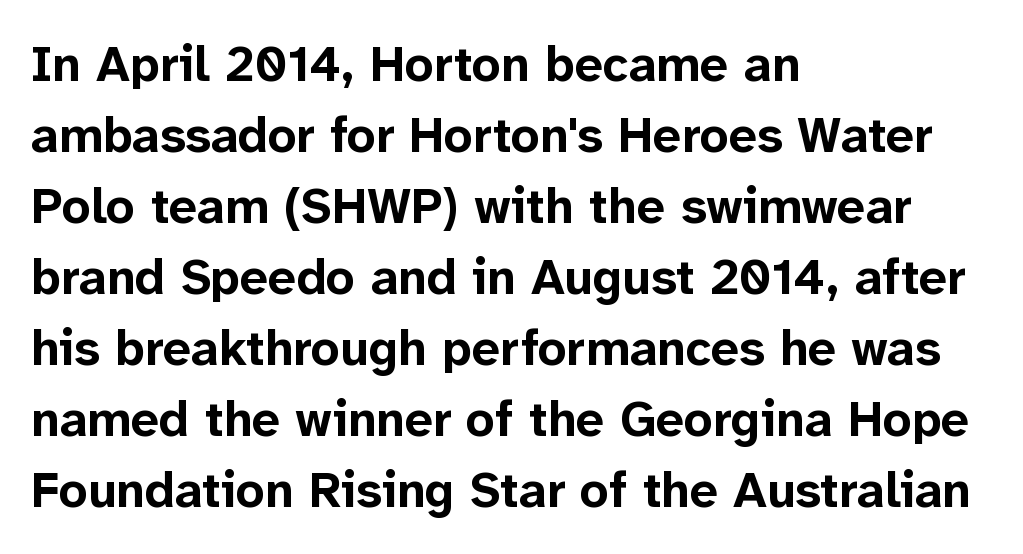
{"serif": "no", "italic": "no", "bold": "yes", "weight": "bold", "width": "normal", "stroke_contrast": "low", "x_height": "medium", "monospaced": "no", "underline": "no", "align": "left", "line_spacing": "normal", "line_spacing_ratio": 1.42, "letter_spacing": "normal", "letter_spacing_em": 0.0, "glyph_px": 50}
